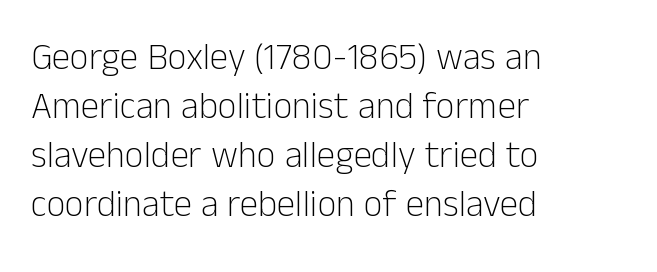
The image shows 37 px light sans-serif type, upright; set left-aligned, normal line spacing (1.32x), normal letter spacing, not underlined; low stroke contrast and a medium x-height.
